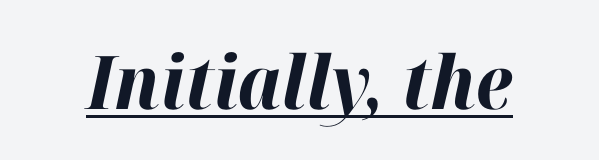
The image shows 74 px bold type, italic (leaning right); set normal letter spacing, underlined; high stroke contrast and a medium x-height.
